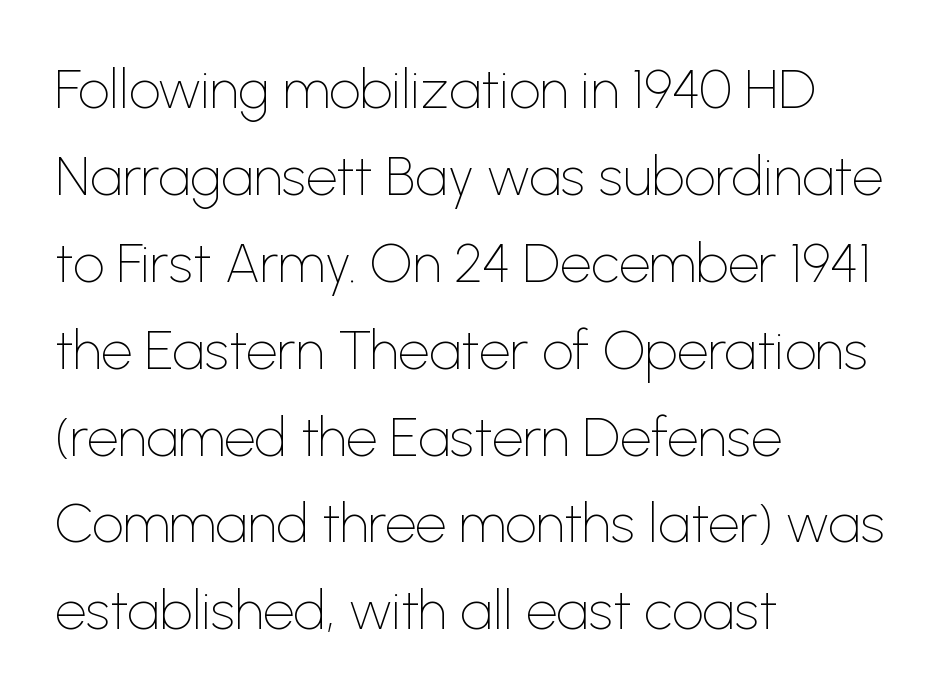
{"serif": "no", "italic": "no", "bold": "no", "weight": "thin", "width": "normal", "stroke_contrast": "low", "x_height": "medium", "monospaced": "no", "underline": "no", "align": "left", "line_spacing": "normal", "line_spacing_ratio": 1.58, "letter_spacing": "normal", "letter_spacing_em": 0.0, "glyph_px": 55}
